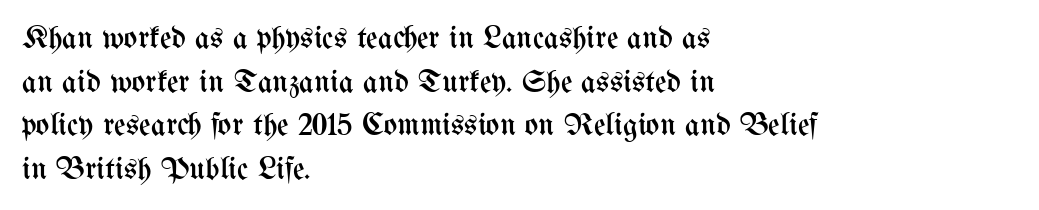
The image shows 32 px regular-weight, condensed type, upright; set left-aligned, normal line spacing (1.36x), normal letter spacing, not underlined; medium stroke contrast and a medium x-height.
